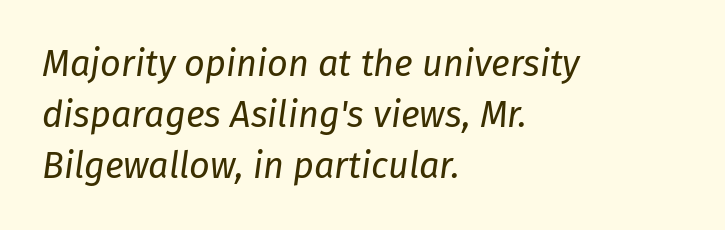
This sample uses an oblique cut, with every glyph tilted off the vertical. Letters rest on an invisible, unmarked baseline. Between one letter and the next there's only the usual sliver of space. Heaviness? Minimal to ordinary, like unemphasized prose. Line beginnings align vertically; line endings do not.
